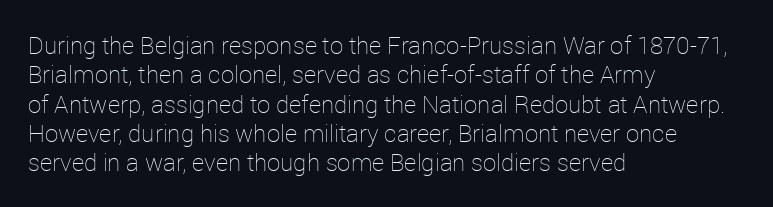
The image shows 24 px text type, upright; set left-aligned, line spacing 1.22x, normal letter spacing, not underlined.
